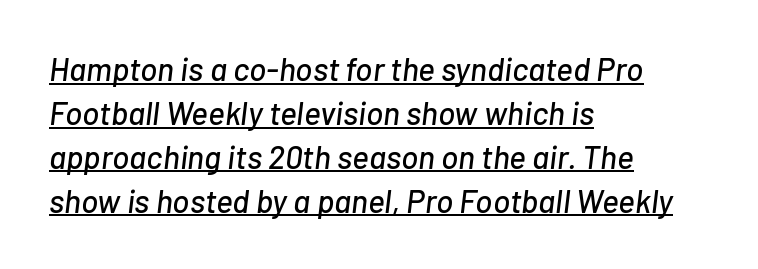
{"italic": "yes", "lean": "right", "slant_degrees": 7, "width": "normal", "stroke_contrast": "low", "x_height": "medium", "monospaced": "no", "underline": "yes", "align": "left", "line_spacing": "normal", "line_spacing_ratio": 1.37, "letter_spacing": "normal", "letter_spacing_em": 0.0, "glyph_px": 32}
